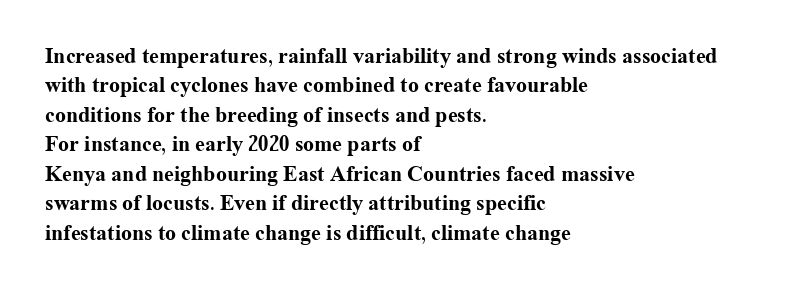
The image shows 22 px bold type, upright; set left-aligned, normal line spacing (1.34x), normal letter spacing, not underlined.
